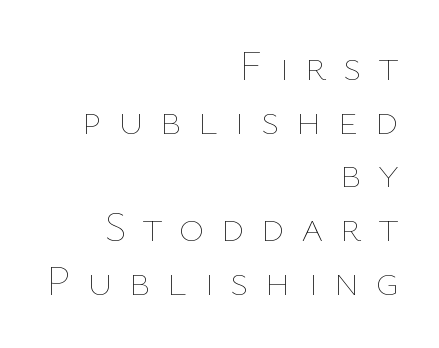
Q: Is the text bold? A: No.
Q: Is the text italic (slanted)? A: No, it is upright.
Q: Is the text underlined? A: No.
Q: How is the paragraph aligned? A: Right-aligned.
Q: Is the spacing between letters normal or unusually wide? A: Unusually wide.
Q: Is the spacing between lines tight, normal or loose? A: Normal.
Q: Width (condensed, normal, or wide)? A: Normal.
Q: Stroke contrast? A: Low.
Q: x-height? A: Medium.
Q: Monospaced? A: No.
